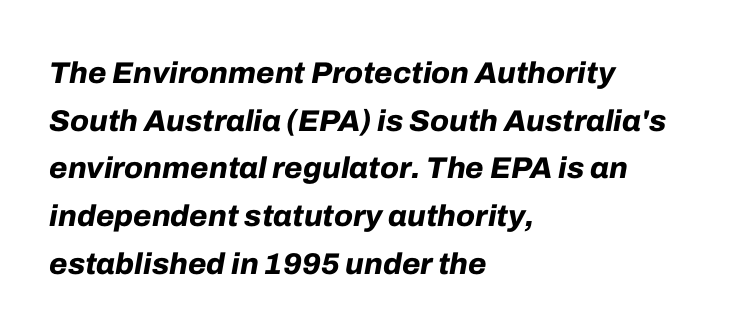
Q: Is the text bold? A: Yes.
Q: Is the text italic (slanted)? A: Yes, it leans right by about 10 degrees.
Q: Is the text underlined? A: No.
Q: How is the paragraph aligned? A: Left-aligned.
Q: Is the spacing between letters normal or unusually wide? A: Normal.
Q: Is the spacing between lines tight, normal or loose? A: Normal.
Q: Width (condensed, normal, or wide)? A: Normal.
Q: Stroke contrast? A: Low.
Q: x-height? A: Medium.
Q: Monospaced? A: No.
